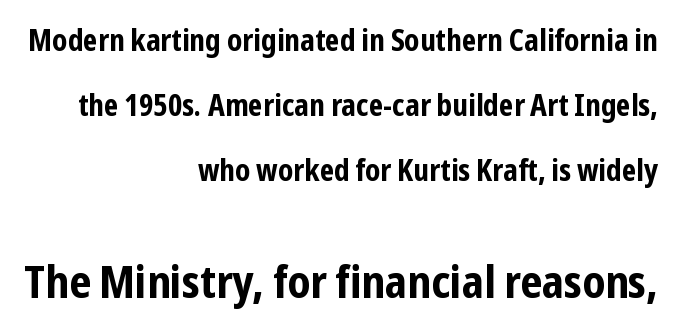
This is the regular roman posture of the typeface. Quick note: underline off. If you squint, the bottom block still reads clearly — it's the larger of the two. The letters advance in unequal steps, a hallmark of proportional type.
